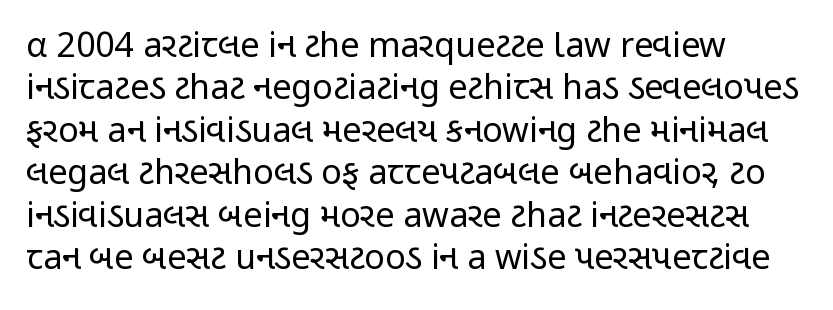
The image shows 34 px regular-weight, condensed sans-serif type, upright; set left-aligned, normal line spacing (1.25x), normal letter spacing, not underlined; low stroke contrast and a medium x-height.
